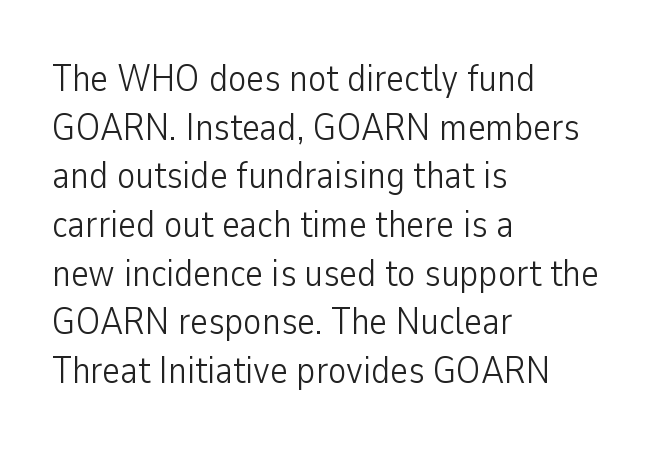
This is not heavy type; no bold has been used. In terms of posture, this sample is upright. The face used here is a sans, in the tradition of grotesques and geometrics. The horizontal fit of the characters is conventional and even. Proportional: the letters do not fall into vertical columns.
